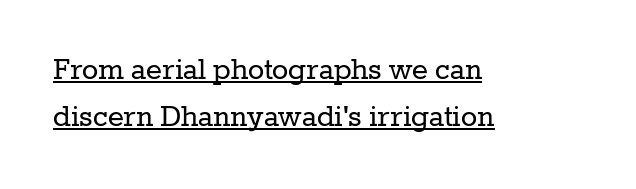
Think of a printed novel: that variable character pitch is what you see here. The face used here is rendered with its standard letterfit. Does a line run under the words? Yes, clearly. You can tell from the footed stems that serif type was used. Compared with a typical body face, this is equally light or lighter still. The typography opts for an upright posture over an oblique one.
